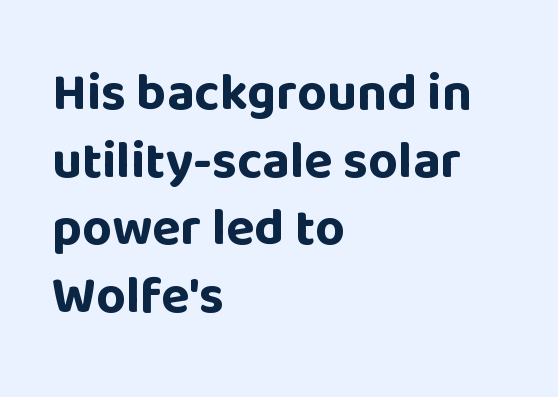
The image shows 52 px bold sans-serif type, upright; set left-aligned, normal line spacing (1.3x), normal letter spacing, not underlined; low stroke contrast and a large x-height.
